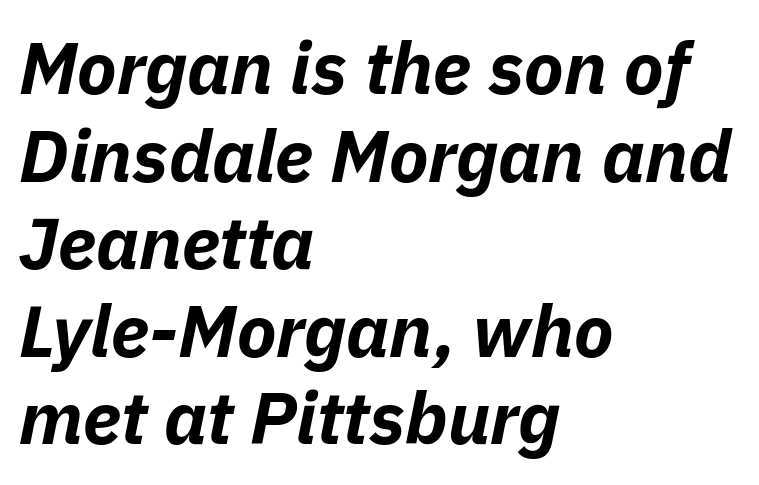
The image shows 73 px bold type, italic (leaning right); set left-aligned, line spacing 1.2x, normal letter spacing, not underlined; low stroke contrast and a medium x-height.
